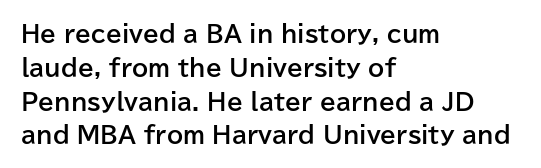
Bold? Absolutely — the strokes are thick and heavy. The setting favours the left margin, as ordinary paragraphs usually do. The font's upright variant was chosen for this text. A bare baseline throughout the passage. Vertical spacing — default.
